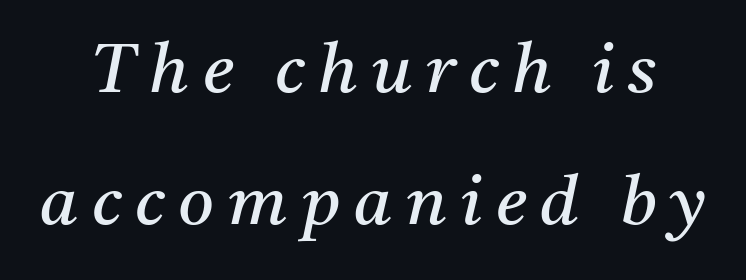
Q: Is the text bold? A: No.
Q: Is the text italic (slanted)? A: Yes, it leans right by about 11 degrees.
Q: Is the typeface a serif or a sans-serif typeface? A: Serif.
Q: Is the text underlined? A: No.
Q: Is the spacing between letters normal or unusually wide? A: Unusually wide.
Q: Is the spacing between lines tight, normal or loose? A: Loose.
Q: Width (condensed, normal, or wide)? A: Normal.
Q: Stroke contrast? A: Medium.
Q: x-height? A: Medium.
Q: Monospaced? A: No.
